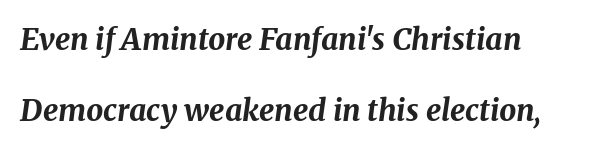
The image shows 30 px bold type, italic (leaning right); set left-aligned, loose line spacing (2.36x), normal letter spacing, not underlined; medium stroke contrast and a medium x-height.
